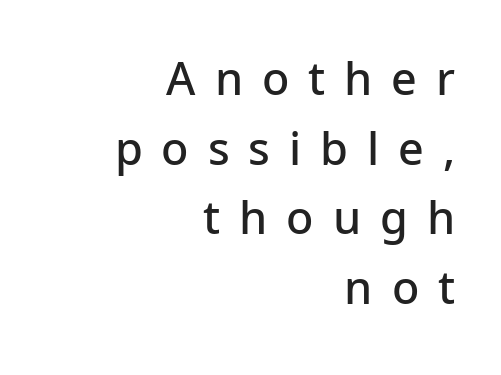
Compared with an ordinary text face, these strokes are moderately heavier — a semibold. Looks like regular typesetting: each glyph gets only the width it needs. Every stem runs plumb, perpendicular to the baseline. What stands out about the letter spacing? Its width — letters are far apart.
